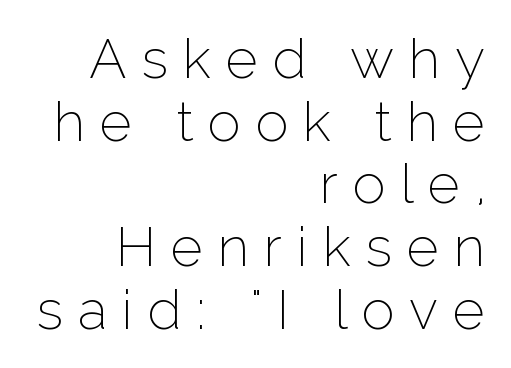
{"serif": "no", "italic": "no", "bold": "no", "weight": "thin", "width": "normal", "stroke_contrast": "low", "x_height": "medium", "monospaced": "no", "underline": "no", "align": "right", "line_spacing": "tight", "line_spacing_ratio": 1.14, "letter_spacing": "wide", "letter_spacing_em": 0.27, "glyph_px": 55}
